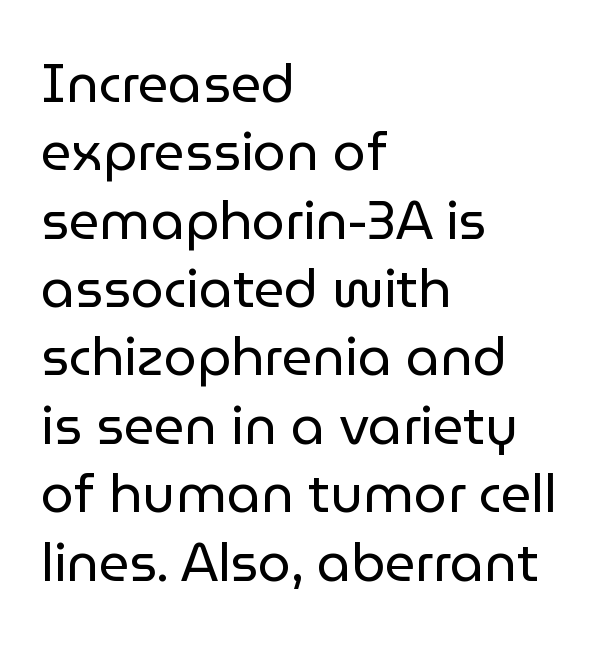
The image shows 53 px regular-weight sans-serif type, upright; set left-aligned, normal line spacing (1.29x), normal letter spacing, not underlined; low stroke contrast and a medium x-height.
